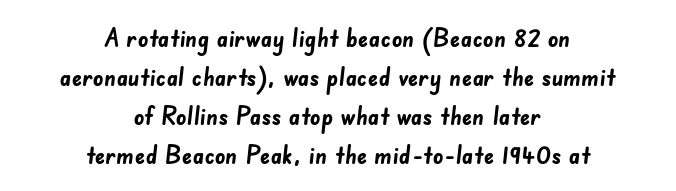
Q: Is the text bold? A: Yes.
Q: Is the text underlined? A: No.
Q: How is the paragraph aligned? A: Centered.
Q: Is the spacing between letters normal or unusually wide? A: Normal.
Q: Is the spacing between lines tight, normal or loose? A: Normal.
